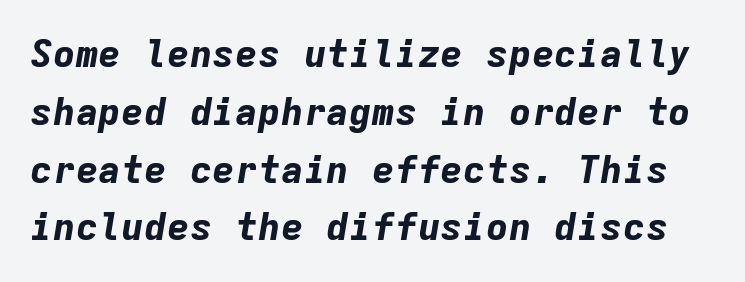
Q: Is the text bold? A: Yes.
Q: Is the text italic (slanted)? A: Yes, it leans right by about 9 degrees.
Q: Is the text underlined? A: No.
Q: Is the spacing between letters normal or unusually wide? A: Normal.
Q: Is the spacing between lines tight, normal or loose? A: Normal.
Q: Width (condensed, normal, or wide)? A: Normal.
Q: Stroke contrast? A: Low.
Q: x-height? A: Medium.
Q: Monospaced? A: Yes.
